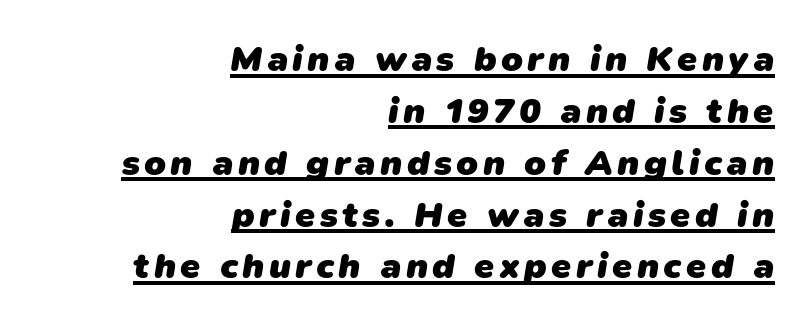
{"serif": "no", "bold": "yes", "weight": "heavy", "width": "normal", "stroke_contrast": "low", "x_height": "medium", "monospaced": "no", "underline": "yes", "align": "right", "line_spacing": "normal", "line_spacing_ratio": 1.44, "glyph_px": 36}
